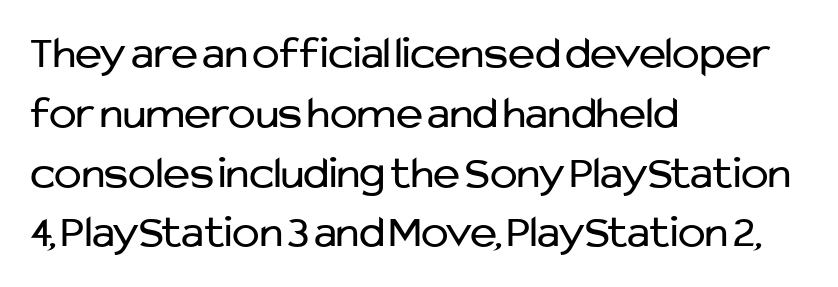
Q: Is the text bold? A: No.
Q: Is the text italic (slanted)? A: No, it is upright.
Q: Is the typeface a serif or a sans-serif typeface? A: Sans-serif.
Q: Is the text underlined? A: No.
Q: How is the paragraph aligned? A: Left-aligned.
Q: Is the spacing between letters normal or unusually wide? A: Normal.
Q: Is the spacing between lines tight, normal or loose? A: Normal.
Q: Width (condensed, normal, or wide)? A: Normal.
Q: Stroke contrast? A: Low.
Q: x-height? A: Medium.
Q: Monospaced? A: No.
